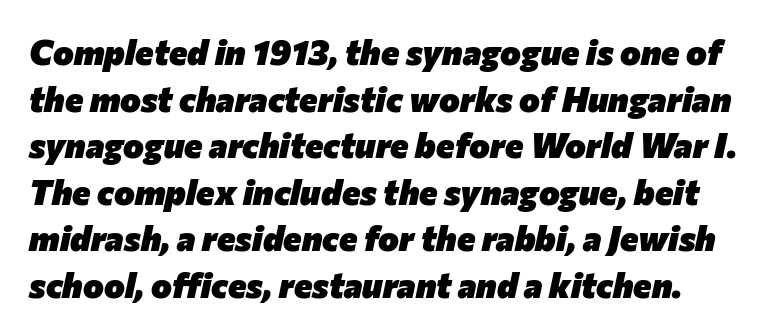
I'd describe the lettering as bold — thick and assertive. Observe the lean: these are italic letterforms. What stands out about the letter spacing? Nothing — it is the standard amount. Leading matches the norm, producing a regular column.
